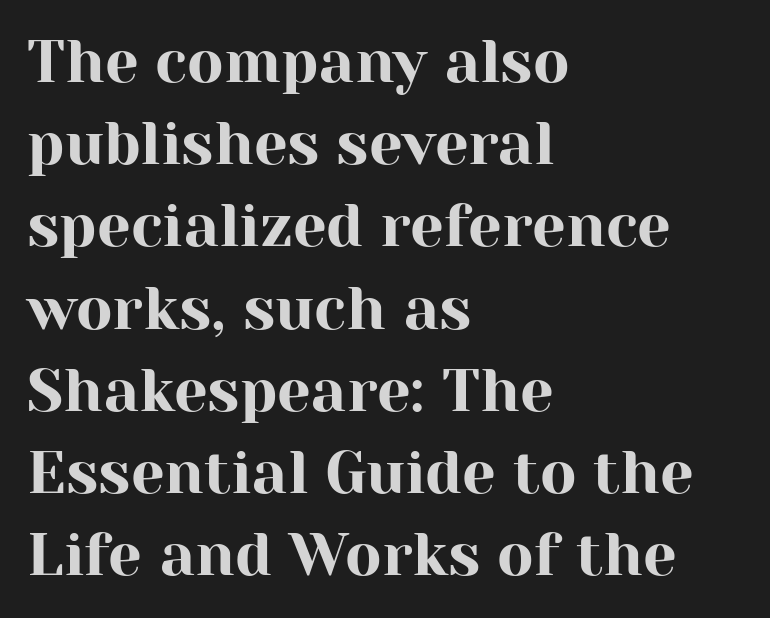
Q: Is the text italic (slanted)? A: No, it is upright.
Q: Is the typeface a serif or a sans-serif typeface? A: Serif.
Q: Is the text underlined? A: No.
Q: How is the paragraph aligned? A: Left-aligned.
Q: Is the spacing between letters normal or unusually wide? A: Normal.
Q: Is the spacing between lines tight, normal or loose? A: Normal.
Q: Width (condensed, normal, or wide)? A: Normal.
Q: Stroke contrast? A: High.
Q: x-height? A: Medium.
Q: Monospaced? A: No.
